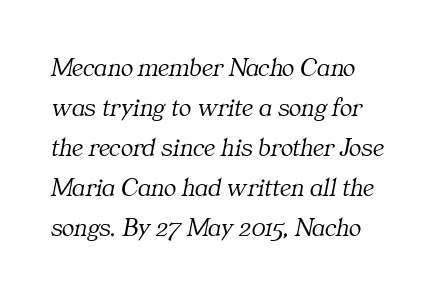
The image shows 26 px text type, italic (leaning right); set left-aligned, normal line spacing (1.54x), normal letter spacing, not underlined.
